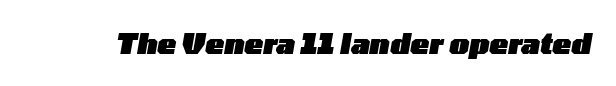
The image shows 28 px heavy, wide type, italic (leaning right); set normal letter spacing, not underlined; low stroke contrast and a medium x-height.
